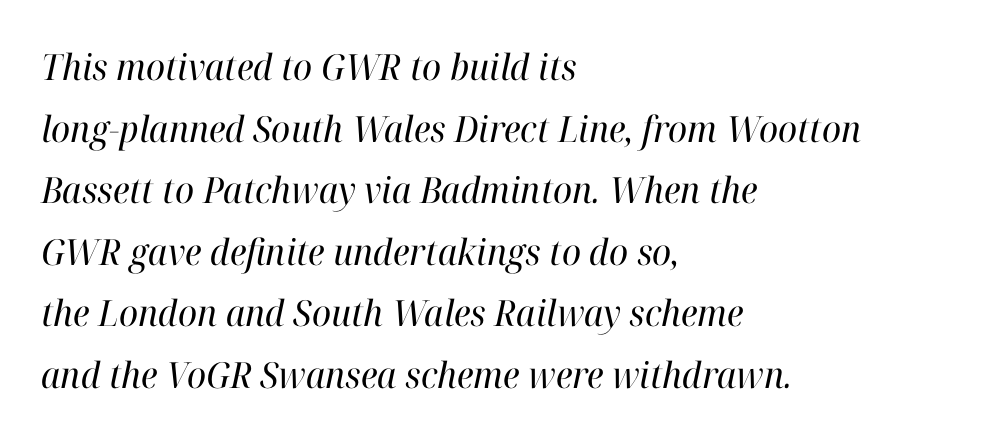
The image shows 36 px regular-weight serif type, italic (leaning right); set left-aligned, line spacing 1.71x, normal letter spacing, not underlined; high stroke contrast and a medium x-height.
